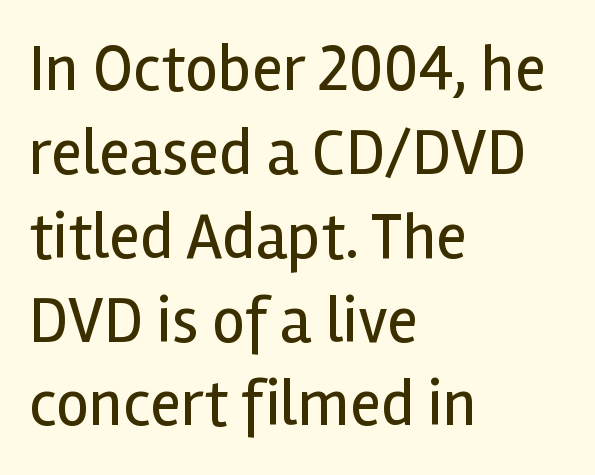
Is there much room between lines? A standard amount, neither cramped nor airy. Notice how the stems are strictly vertical — no italics here. Tracking value appears to be zero — textbook default spacing. The area under the type is left untouched.
